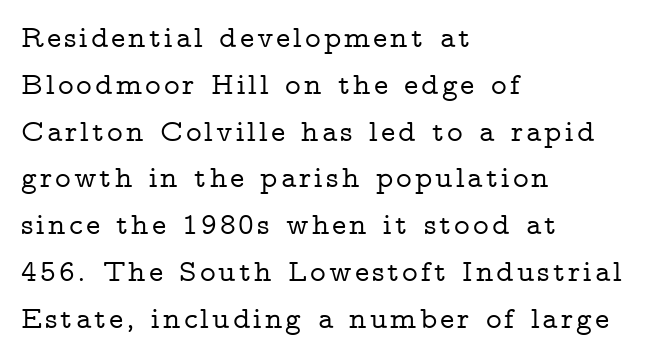
The image shows 30 px wide serif type, upright; set left-aligned, normal line spacing (1.56x), not underlined; low stroke contrast and a medium x-height.
